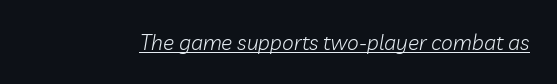
{"italic": "yes", "lean": "right", "slant_degrees": 10, "bold": "no", "underline": "yes", "letter_spacing": "normal", "letter_spacing_em": 0.0, "glyph_px": 21}
